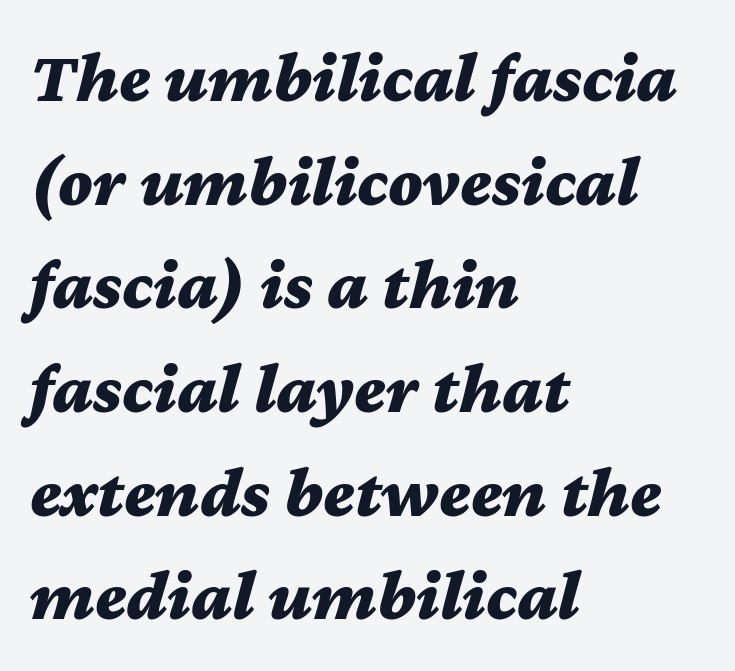
The image shows 72 px bold, wide type, italic (leaning right); set left-aligned, normal line spacing (1.44x), normal letter spacing, not underlined; medium stroke contrast and a medium x-height.
